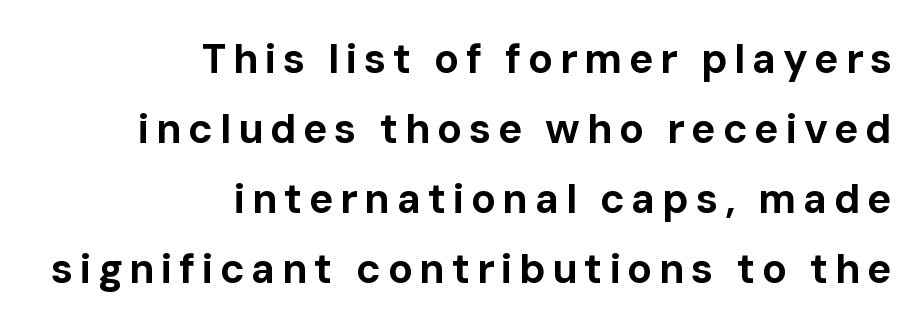
Q: Is the text bold? A: Yes.
Q: Is the text italic (slanted)? A: No, it is upright.
Q: Is the typeface a serif or a sans-serif typeface? A: Sans-serif.
Q: Is the text underlined? A: No.
Q: How is the paragraph aligned? A: Right-aligned.
Q: Width (condensed, normal, or wide)? A: Normal.
Q: Stroke contrast? A: Low.
Q: x-height? A: Medium.
Q: Monospaced? A: No.
